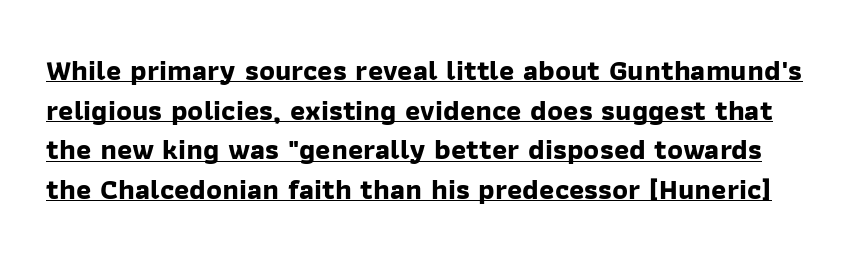
Q: Is the text bold? A: Yes.
Q: Is the typeface a serif or a sans-serif typeface? A: Sans-serif.
Q: Is the text underlined? A: Yes.
Q: Is the spacing between letters normal or unusually wide? A: Normal.
Q: Is the spacing between lines tight, normal or loose? A: Normal.
Q: Width (condensed, normal, or wide)? A: Normal.
Q: Stroke contrast? A: Low.
Q: x-height? A: Medium.
Q: Monospaced? A: No.
